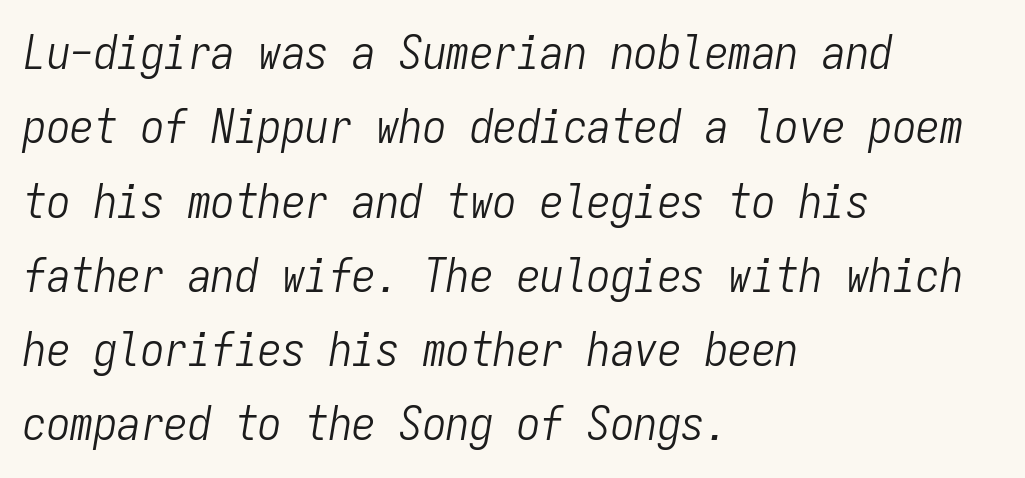
Q: Is the text bold? A: No.
Q: Is the text italic (slanted)? A: Yes, it leans right by about 9 degrees.
Q: Is the text underlined? A: No.
Q: How is the paragraph aligned? A: Left-aligned.
Q: Is the spacing between letters normal or unusually wide? A: Normal.
Q: Is the spacing between lines tight, normal or loose? A: Normal.
Q: Width (condensed, normal, or wide)? A: Condensed.
Q: Stroke contrast? A: Low.
Q: x-height? A: Medium.
Q: Monospaced? A: Yes.
